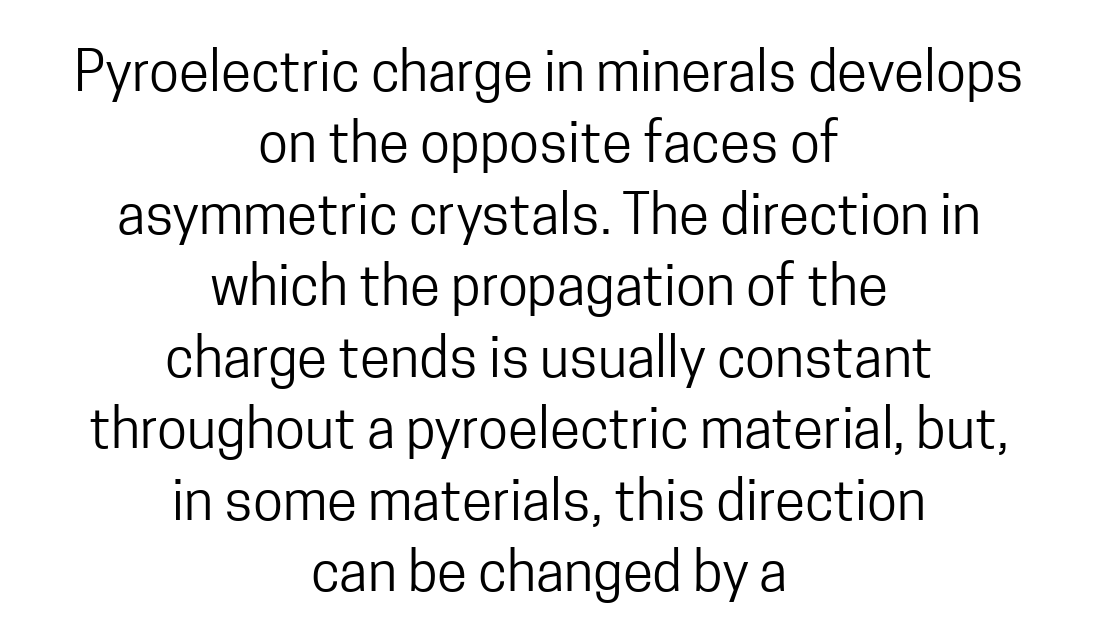
The image shows 55 px regular-weight, condensed sans-serif type, upright; set centered, normal line spacing (1.3x), normal letter spacing, not underlined; low stroke contrast and a medium x-height.
